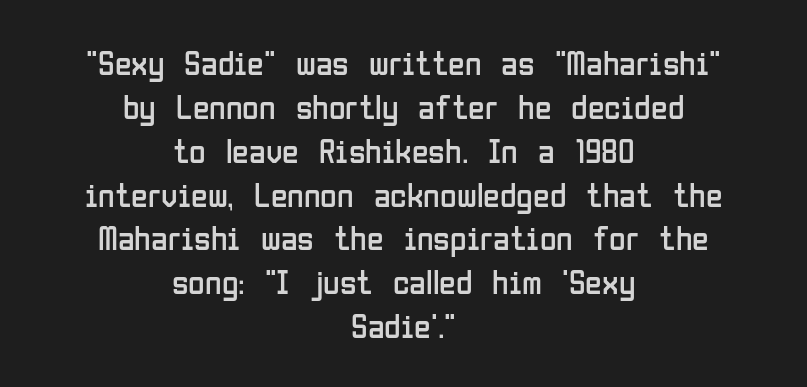
{"serif": "no", "italic": "no", "bold": "no", "weight": "regular", "width": "condensed", "stroke_contrast": "low", "x_height": "medium", "monospaced": "no", "underline": "no", "align": "center", "line_spacing": "normal", "line_spacing_ratio": 1.29, "letter_spacing": "normal", "letter_spacing_em": 0.0, "glyph_px": 34}
